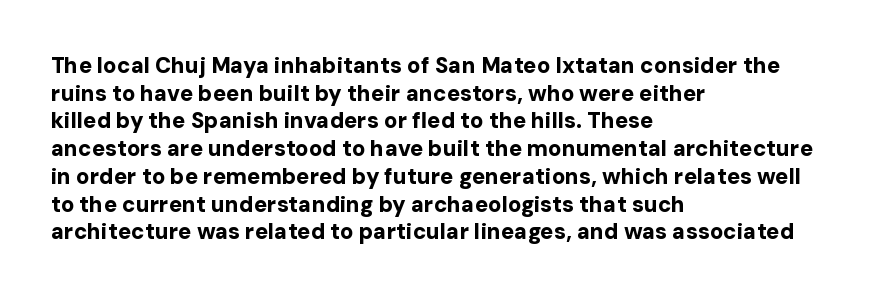
{"italic": "no", "bold": "yes", "underline": "no", "align": "left", "line_spacing": "normal", "line_spacing_ratio": 1.26, "letter_spacing": "normal", "letter_spacing_em": 0.0, "glyph_px": 22}
